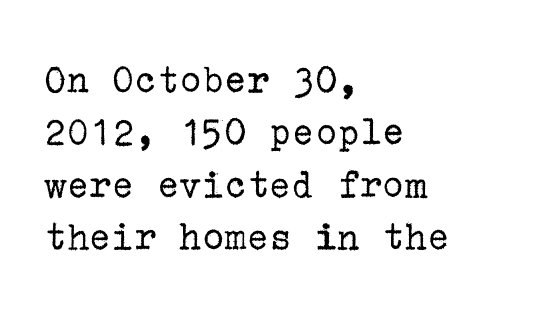
Italic? Not at all — the glyphs are vertical. The typesetting does not lean heavy: it is not bold. Rows of type keep a routine distance in the vertical direction. Caption: multi-line text, flush left, ragged right.
